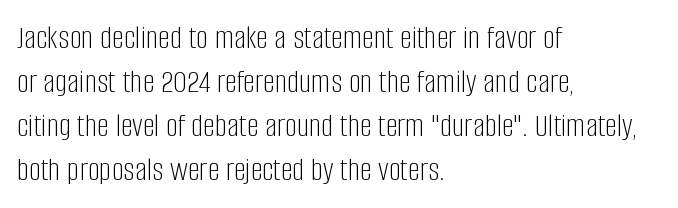
These lines sit exactly where default settings would place them. Nothing heavy about these letters — not bold at all. Just letters on the line, the space beneath them empty. These lines keep a tight, regular rhythm from letter to letter. These lines are rendered in a variable-pitch font. A classic flush-left, rag-right setting is used for this passage.
